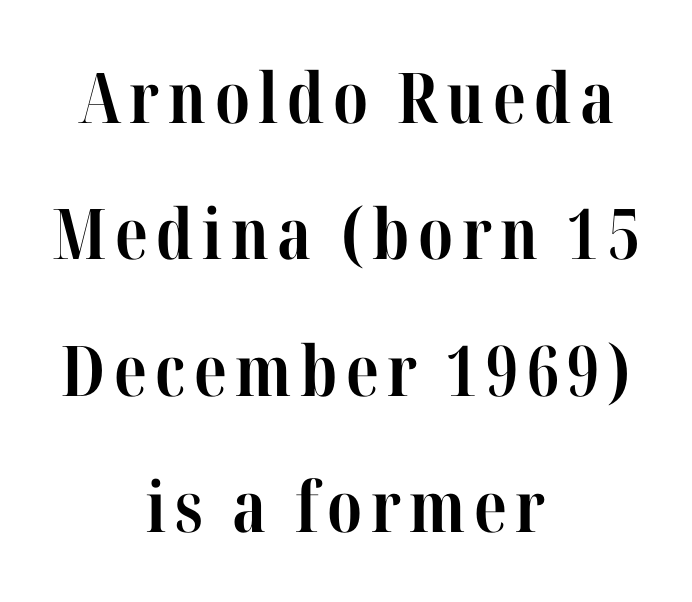
The image shows 70 px bold, condensed serif type, upright; set centered, loose line spacing (1.95x), not underlined; high stroke contrast and a medium x-height.
